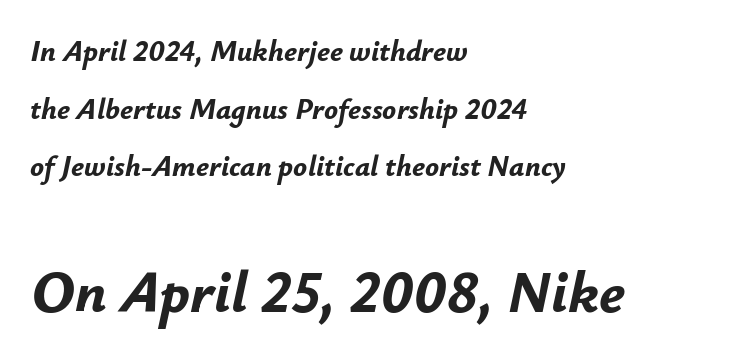
{"italic": "yes", "lean": "right", "slant_degrees": 12, "bold": "yes", "weight": "bold", "width": "normal", "stroke_contrast": "low", "x_height": "small", "monospaced": "no", "underline": "no", "align": "left", "line_spacing": "loose", "line_spacing_ratio": 1.99, "letter_spacing": "normal", "letter_spacing_em": 0.0, "larger_block": "second", "size_ratio": 2.0, "glyph_px": 58}
